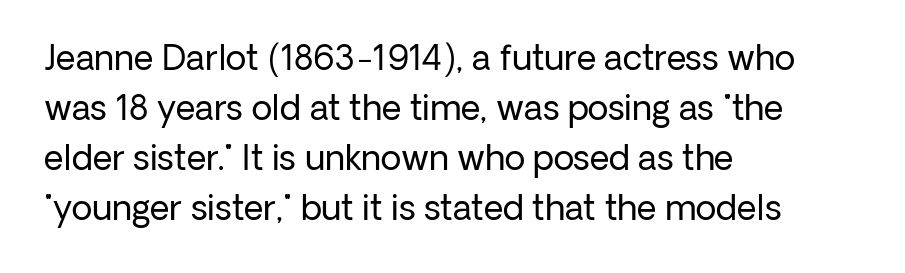
{"serif": "no", "italic": "no", "bold": "no", "weight": "regular", "width": "normal", "stroke_contrast": "low", "x_height": "medium", "monospaced": "no", "underline": "no", "align": "left", "line_spacing": "normal", "line_spacing_ratio": 1.47, "letter_spacing": "normal", "letter_spacing_em": 0.0, "glyph_px": 34}
